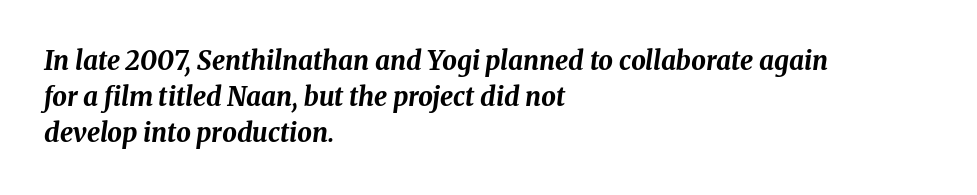
Q: Is the text bold? A: Yes.
Q: Is the text italic (slanted)? A: Yes, it leans right by about 8 degrees.
Q: Is the text underlined? A: No.
Q: How is the paragraph aligned? A: Left-aligned.
Q: Is the spacing between letters normal or unusually wide? A: Normal.
Q: Is the spacing between lines tight, normal or loose? A: Normal.
